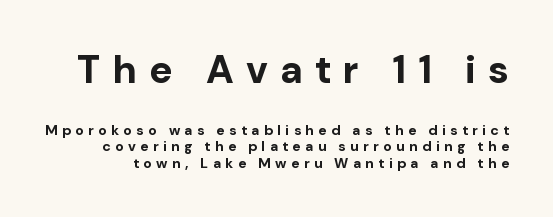
Classification — sans serif. Someone cranked the tracking dial way up on this one. The rendering uses a bold face; every stroke is thick and dark. If you squint, the top block still reads clearly — it's the larger of the two. The rendering uses natural spacing where letterforms have individual widths. Descenders hang freely into open space.
